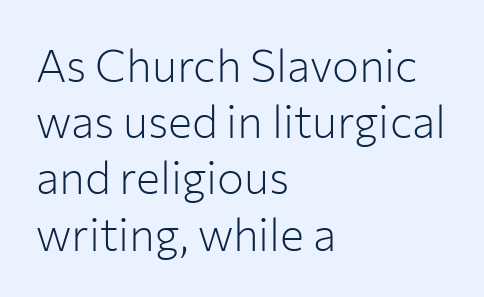
Q: Is the text bold? A: No.
Q: Is the text italic (slanted)? A: No, it is upright.
Q: Is the typeface a serif or a sans-serif typeface? A: Sans-serif.
Q: Is the text underlined? A: No.
Q: How is the paragraph aligned? A: Left-aligned.
Q: Is the spacing between letters normal or unusually wide? A: Normal.
Q: Is the spacing between lines tight, normal or loose? A: Normal.
Q: Width (condensed, normal, or wide)? A: Normal.
Q: Stroke contrast? A: Low.
Q: x-height? A: Medium.
Q: Monospaced? A: No.
